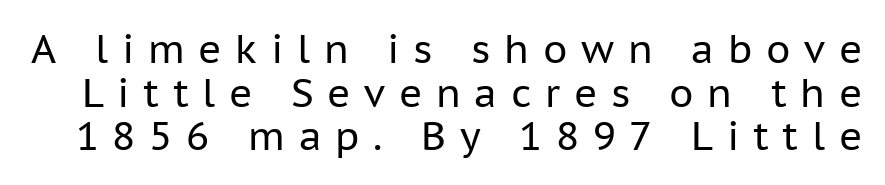
Each letter keeps its own natural width here, so spacing adapts to shape. Tracking value appears strongly positive — letters spread wide. Only glyphs here, with clear space below each row. In terms of letterform style, serifs are entirely absent. The lettering holds an erect, upright posture throughout. Think standard paragraph weight, or any step lighter than that.
